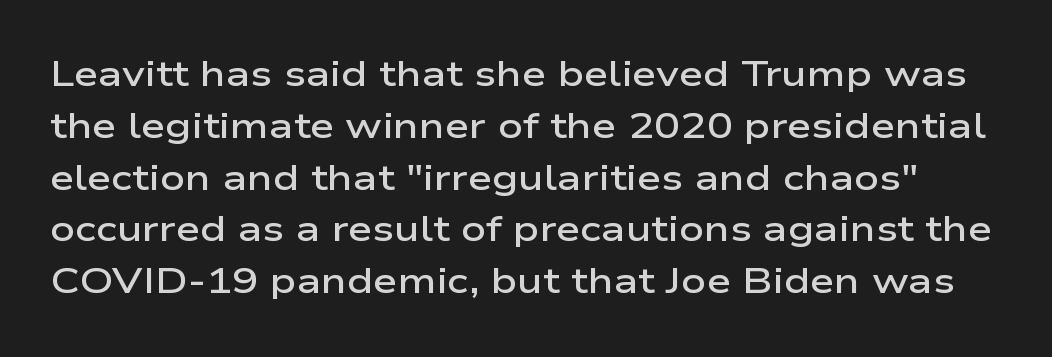
{"serif": "no", "italic": "no", "bold": "semi", "weight": "semibold", "width": "wide", "stroke_contrast": "low", "x_height": "medium", "monospaced": "no", "underline": "no", "line_spacing": "normal", "line_spacing_ratio": 1.48, "letter_spacing": "normal", "letter_spacing_em": 0.0, "glyph_px": 35}
